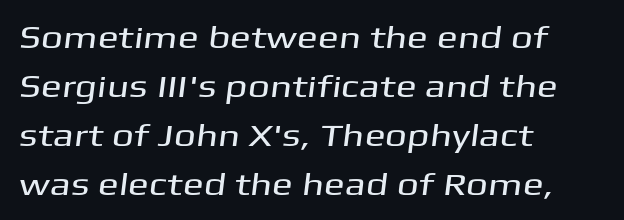
The image shows 31 px wide sans-serif type; set left-aligned, normal line spacing (1.58x), normal letter spacing, not underlined; medium stroke contrast and a medium x-height.
